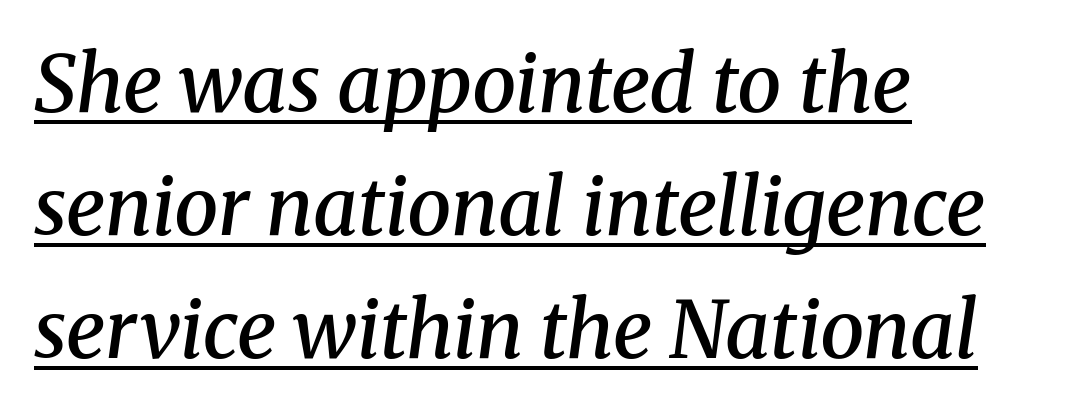
{"serif": "yes", "italic": "yes", "lean": "right", "slant_degrees": 8, "bold": "semi", "weight": "semibold", "width": "normal", "stroke_contrast": "medium", "x_height": "medium", "monospaced": "no", "underline": "yes", "align": "left", "line_spacing": "normal", "line_spacing_ratio": 1.56, "letter_spacing": "normal", "letter_spacing_em": 0.0, "glyph_px": 79}
